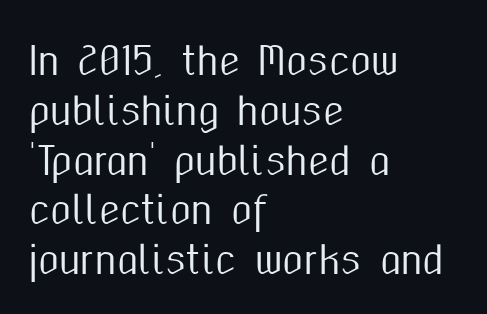
Type without underlining. Does the lettering tilt? It doesn't — this is upright. These lines are rendered in a variable-pitch font. Nothing sits at the stroke ends, so this counts as sans-serif.
